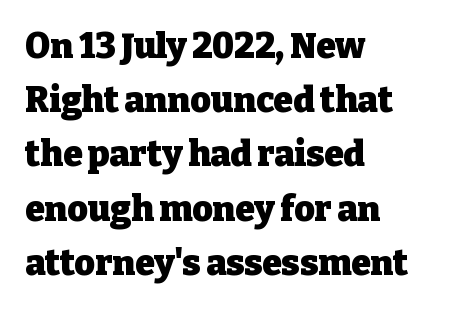
This sample uses a serif face. Horizontally, the lines are justified to the leading edge only. Nobody touched the tracking dial on this one. The passage shown is typed in a proportional face where columns would drift. The sample has been set heavy, in full bold. Each new line begins a customary step beneath the previous one.
